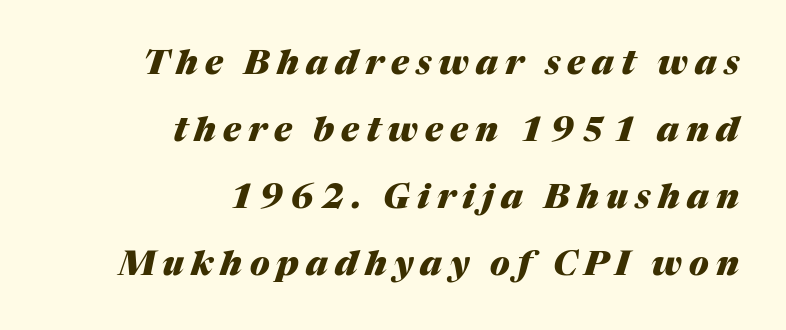
{"italic": "yes", "lean": "right", "slant_degrees": 17, "bold": "yes", "weight": "heavy", "width": "normal", "stroke_contrast": "medium", "x_height": "medium", "monospaced": "no", "underline": "no", "align": "right", "line_spacing": "loose", "line_spacing_ratio": 1.97, "letter_spacing": "wide", "letter_spacing_em": 0.21, "glyph_px": 34}
